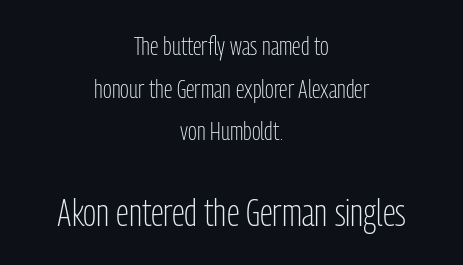
{"serif": "no", "italic": "no", "bold": "no", "weight": "light", "width": "condensed", "stroke_contrast": "low", "x_height": "medium", "monospaced": "no", "underline": "no", "align": "center", "line_spacing": "normal", "line_spacing_ratio": 1.64, "letter_spacing": "normal", "letter_spacing_em": 0.0, "larger_block": "second", "size_ratio": 1.5, "glyph_px": 39}
